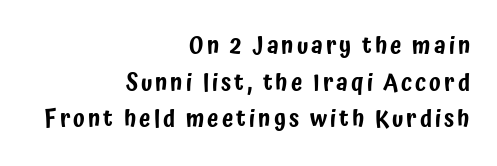
The vertical gap from one line to the next is medium. The glyphs are unaccompanied by any horizontal stroke below them. This sample uses an upright cut, with every glyph sitting square on the baseline. Layout note: lines flush right.
